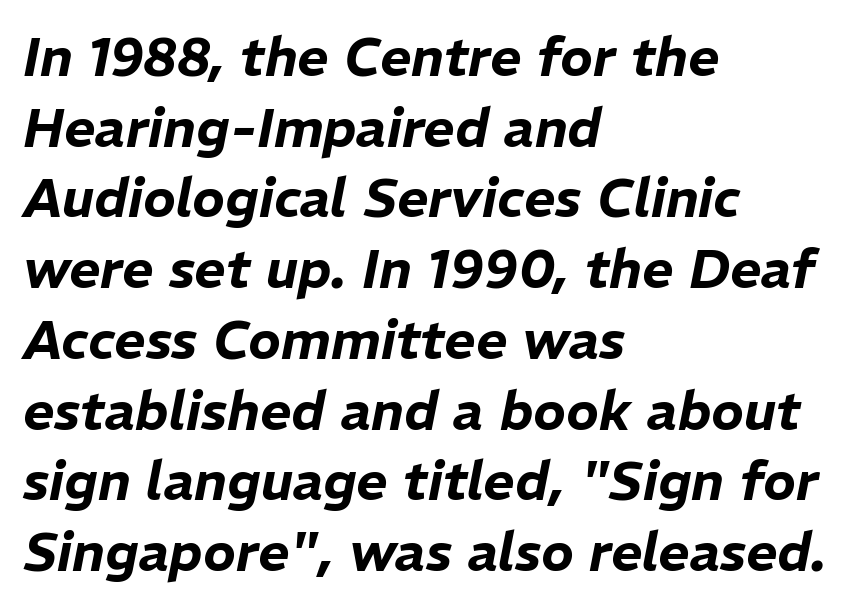
The image shows 54 px text type, italic (leaning right); set left-aligned, normal line spacing (1.31x), normal letter spacing, not underlined; low stroke contrast and a medium x-height.
